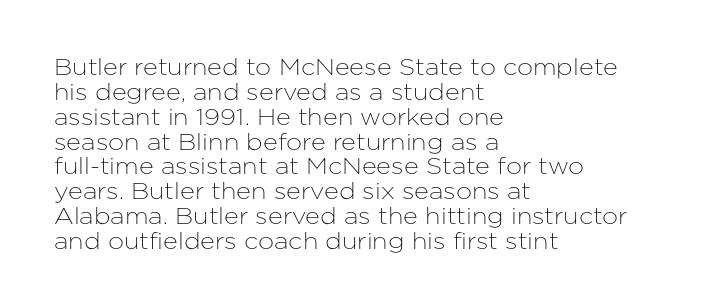
The image shows 23 px text type, upright; set left-aligned, tight line spacing (1.08x), normal letter spacing, not underlined.
